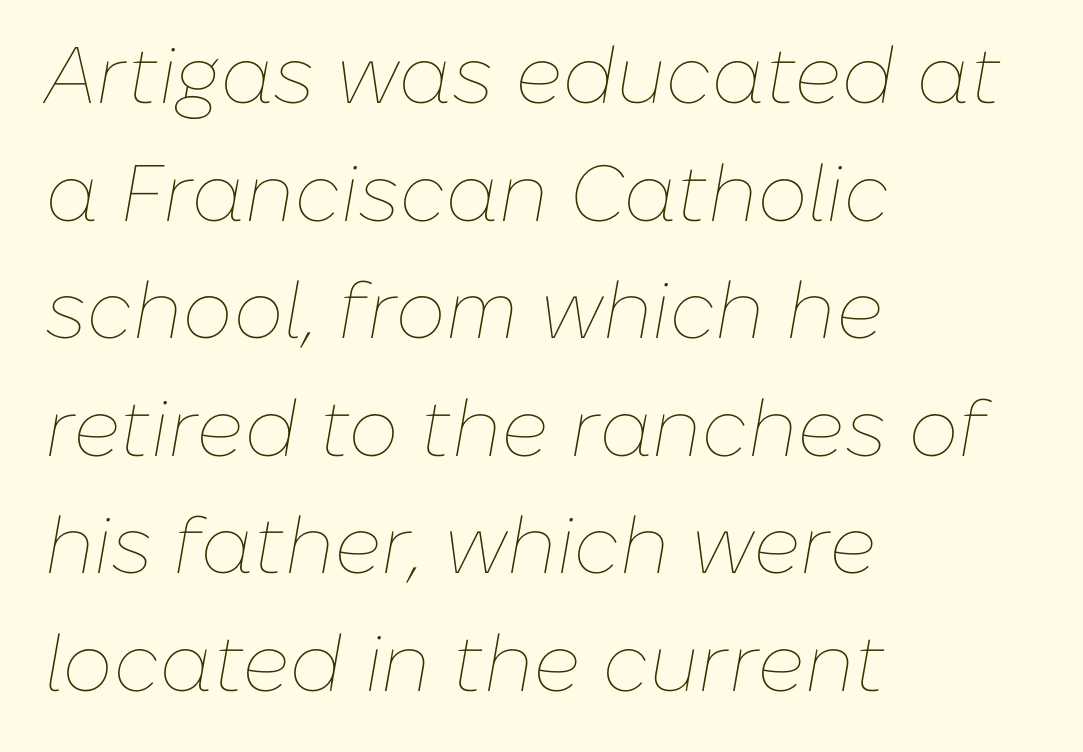
Q: Is the text bold? A: No.
Q: Is the text italic (slanted)? A: Yes, it leans right by about 10 degrees.
Q: Is the text underlined? A: No.
Q: How is the paragraph aligned? A: Left-aligned.
Q: Is the spacing between letters normal or unusually wide? A: Normal.
Q: Is the spacing between lines tight, normal or loose? A: Normal.
Q: Width (condensed, normal, or wide)? A: Normal.
Q: Stroke contrast? A: Low.
Q: x-height? A: Medium.
Q: Monospaced? A: No.
